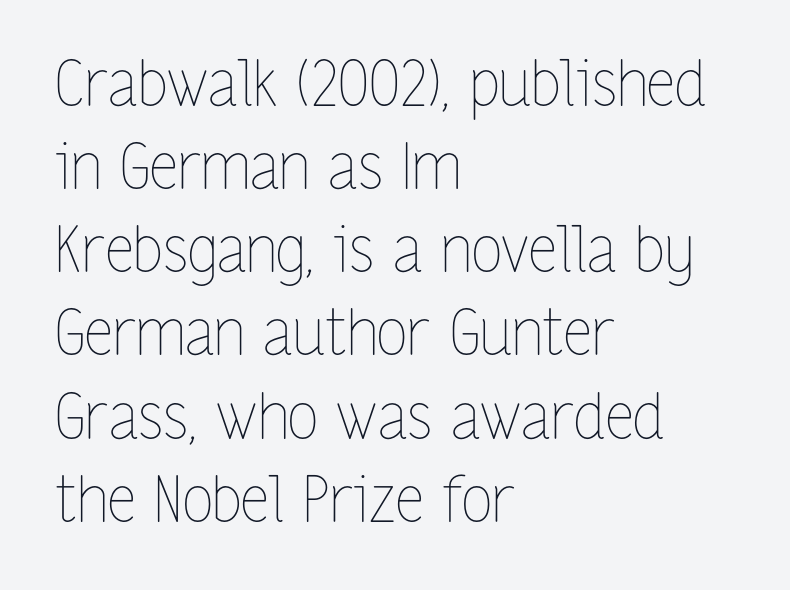
{"italic": "no", "bold": "no", "weight": "thin", "width": "condensed", "stroke_contrast": "low", "x_height": "medium", "monospaced": "no", "underline": "no", "align": "left", "line_spacing": "normal", "line_spacing_ratio": 1.32, "letter_spacing": "normal", "letter_spacing_em": 0.0, "glyph_px": 63}
